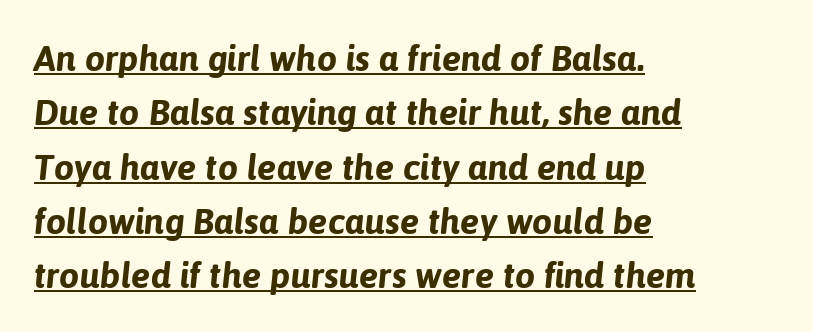
Q: Is the text bold? A: Yes.
Q: Is the text italic (slanted)? A: Yes, it leans right by about 6 degrees.
Q: Is the text underlined? A: Yes.
Q: How is the paragraph aligned? A: Left-aligned.
Q: Is the spacing between letters normal or unusually wide? A: Normal.
Q: Is the spacing between lines tight, normal or loose? A: Normal.
Q: Width (condensed, normal, or wide)? A: Normal.
Q: Stroke contrast? A: Low.
Q: x-height? A: Medium.
Q: Monospaced? A: No.
